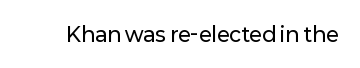
{"italic": "no", "underline": "no", "letter_spacing": "normal", "letter_spacing_em": 0.0, "glyph_px": 20}
